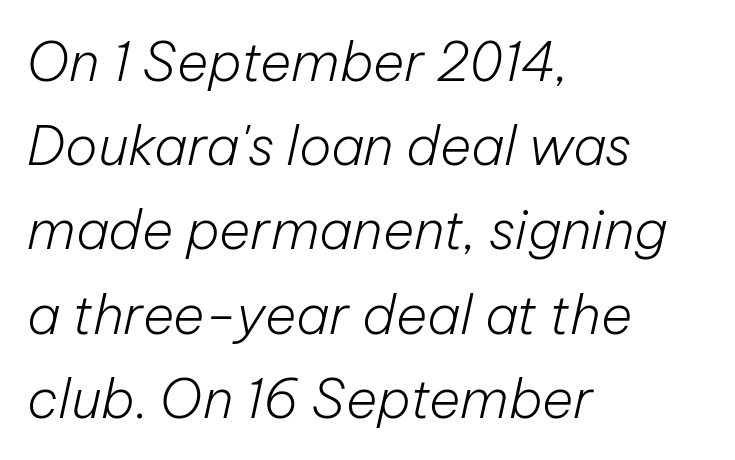
The image shows 54 px light type, italic (leaning right); set left-aligned, normal line spacing (1.56x), normal letter spacing, not underlined; low stroke contrast and a medium x-height.
